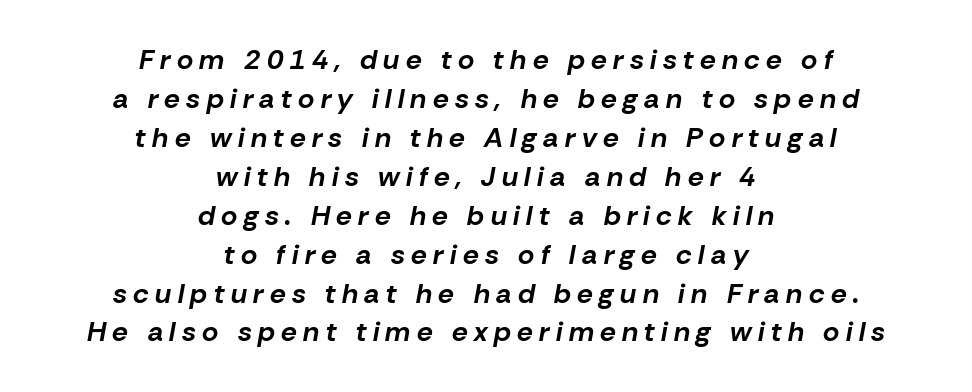
The characters look thick and weighty, a clear bold. This sample has the flowing, uneven cadence of proportional lettering. Slanted lettering throughout. Has an underline been added? It has not. Glyph-to-glyph distance is far greater than everyday printed text.
